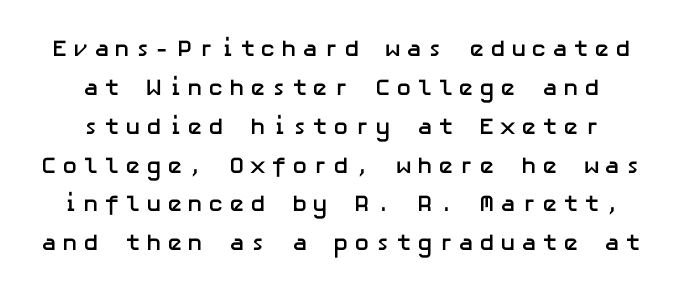
The image shows 23 px bold type, upright; set centered, normal line spacing (1.69x), unusually wide letter spacing (+0.24 em), not underlined.
